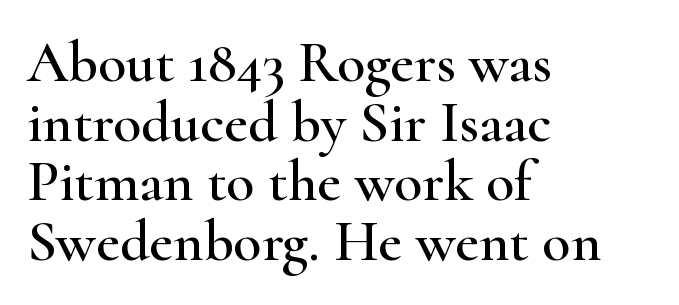
The letters stand straight up with perfectly vertical stems. If you drew a ruler down the left edge, every line would touch it. A typesetter would call this proportional, since set widths differ per character. Bare-footed words on every line. The rendering uses a small line-height, squeezing the rows. Characters follow at the spacing the type designer built in.
